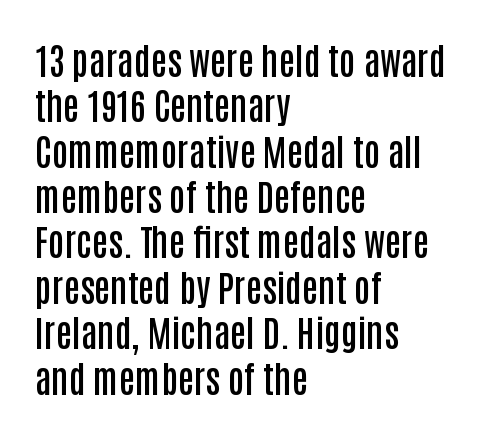
The image shows 36 px semibold, condensed sans-serif type, upright; set left-aligned, normal line spacing (1.26x), normal letter spacing, not underlined; low stroke contrast and a large x-height.
